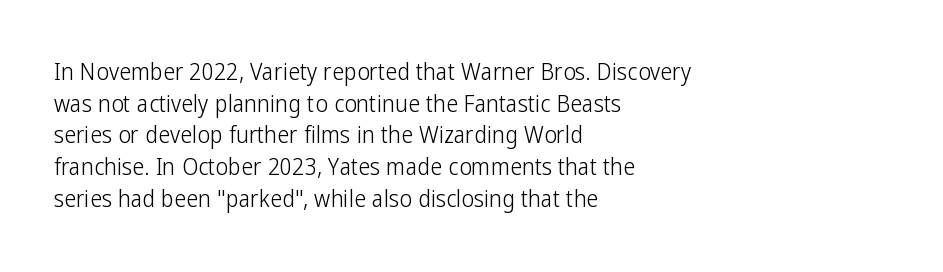
Leftover space on each line is placed entirely after the last word. The typesetting does not lean heavy: it is not bold. Honestly, the letter spacing is just normal — you wouldn't notice it. Underline: absent. If you drew a line through each stem, it would be perfectly vertical.
